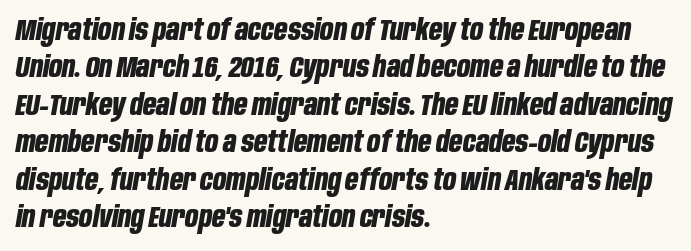
{"italic": "yes", "lean": "right", "slant_degrees": 10, "bold": "yes", "weight": "bold", "width": "condensed", "stroke_contrast": "low", "x_height": "large", "monospaced": "no", "underline": "no", "align": "left", "line_spacing": "normal", "line_spacing_ratio": 1.29, "letter_spacing": "normal", "letter_spacing_em": 0.0, "glyph_px": 29}
